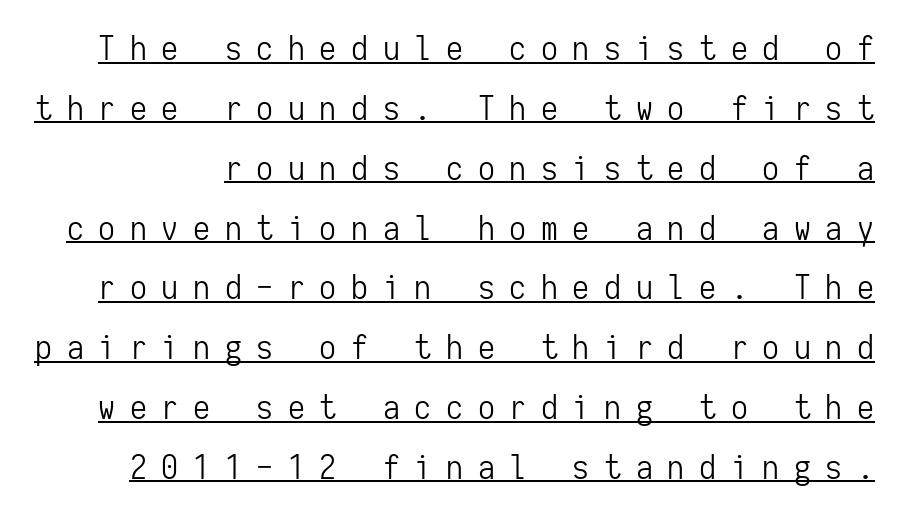
Q: Is the text bold? A: No.
Q: Is the text italic (slanted)? A: No, it is upright.
Q: Is the typeface a serif or a sans-serif typeface? A: Sans-serif.
Q: Is the text underlined? A: Yes.
Q: Is the spacing between letters normal or unusually wide? A: Unusually wide.
Q: Width (condensed, normal, or wide)? A: Condensed.
Q: Stroke contrast? A: Low.
Q: x-height? A: Medium.
Q: Monospaced? A: Yes.
